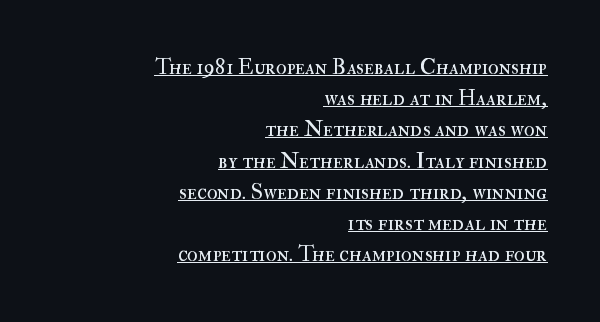
The gaps between neighbouring characters are ordinary and unremarkable. A typographer would call this underscored text. When letters stand straight like this, we call the style roman or upright. The typeface has the unassuming heft of standard copy or less. The lines are quadded right.
